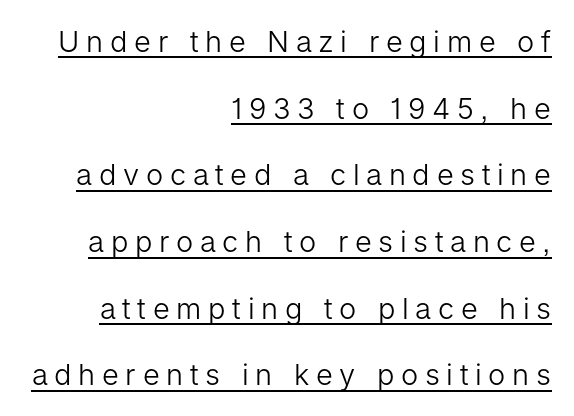
Q: Is the text bold? A: No.
Q: Is the text italic (slanted)? A: No, it is upright.
Q: Is the typeface a serif or a sans-serif typeface? A: Sans-serif.
Q: Is the text underlined? A: Yes.
Q: How is the paragraph aligned? A: Right-aligned.
Q: Is the spacing between letters normal or unusually wide? A: Unusually wide.
Q: Is the spacing between lines tight, normal or loose? A: Loose.
Q: Width (condensed, normal, or wide)? A: Normal.
Q: Stroke contrast? A: Low.
Q: x-height? A: Medium.
Q: Monospaced? A: No.
